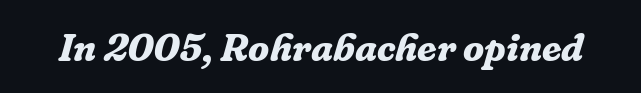
Varying glyph widths throughout — classic text-font behaviour. In terms of letterspacing, this is plain default setting. You can tell it's italic because the verticals aren't actually vertical. Emphasis by weight is at full strength: bold.
